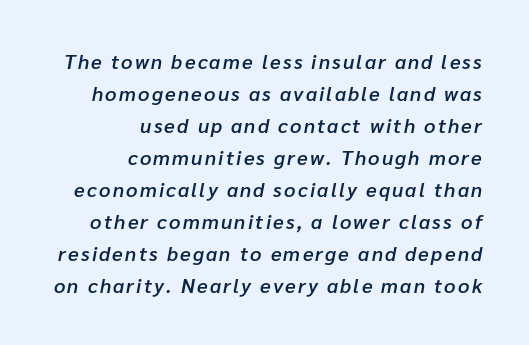
{"italic": "yes", "lean": "right", "slant_degrees": 10, "bold": "semi", "underline": "no", "align": "right", "line_spacing": "normal", "line_spacing_ratio": 1.6, "glyph_px": 20}
